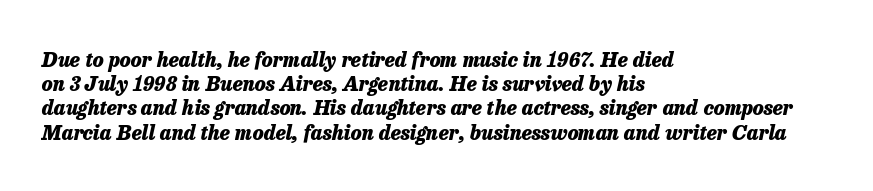
{"italic": "yes", "lean": "right", "slant_degrees": 13, "bold": "yes", "underline": "no", "align": "left", "line_spacing_ratio": 1.21, "letter_spacing": "normal", "letter_spacing_em": 0.0, "glyph_px": 20}
